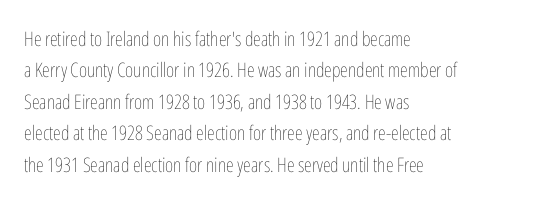
{"italic": "no", "bold": "no", "underline": "no", "align": "left", "line_spacing": "normal", "line_spacing_ratio": 1.57, "letter_spacing": "normal", "letter_spacing_em": 0.0, "glyph_px": 20}
